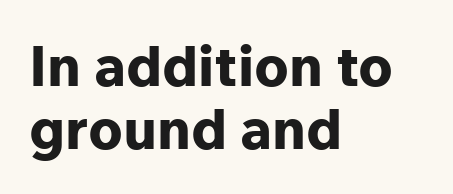
Q: Is the text bold? A: Yes.
Q: Is the text italic (slanted)? A: No, it is upright.
Q: Is the typeface a serif or a sans-serif typeface? A: Sans-serif.
Q: Is the text underlined? A: No.
Q: How is the paragraph aligned? A: Left-aligned.
Q: Is the spacing between letters normal or unusually wide? A: Normal.
Q: Is the spacing between lines tight, normal or loose? A: Tight.
Q: Width (condensed, normal, or wide)? A: Normal.
Q: Stroke contrast? A: Low.
Q: x-height? A: Medium.
Q: Monospaced? A: No.
